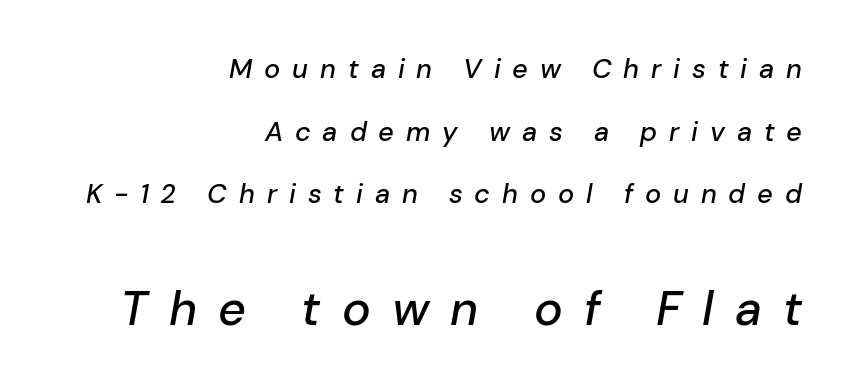
{"italic": "yes", "lean": "right", "slant_degrees": 10, "width": "normal", "stroke_contrast": "low", "x_height": "medium", "monospaced": "no", "underline": "no", "align": "right", "line_spacing": "loose", "line_spacing_ratio": 2.32, "letter_spacing": "wide", "letter_spacing_em": 0.44, "larger_block": "second", "size_ratio": 1.78, "glyph_px": 48}
